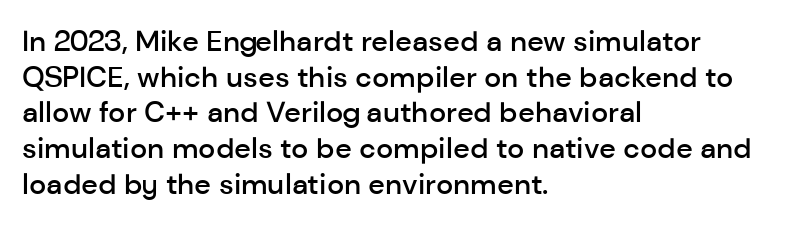
{"serif": "no", "italic": "no", "bold": "semi", "weight": "semibold", "width": "normal", "stroke_contrast": "low", "x_height": "medium", "monospaced": "no", "underline": "no", "align": "left", "line_spacing_ratio": 1.23, "letter_spacing": "normal", "letter_spacing_em": 0.0, "glyph_px": 29}
